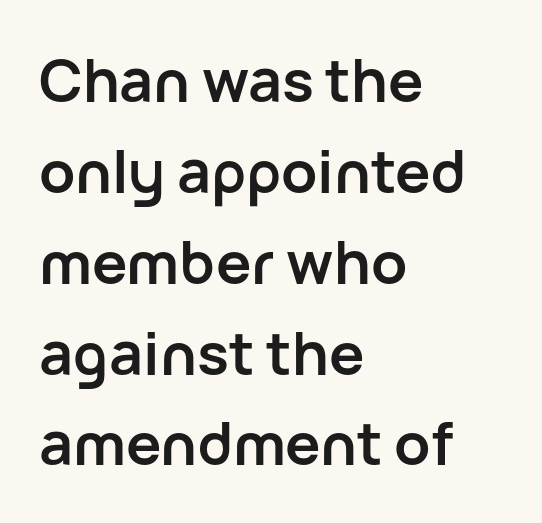
The image shows 59 px semibold sans-serif type, upright; set left-aligned, normal line spacing (1.54x), normal letter spacing, not underlined; low stroke contrast and a medium x-height.
